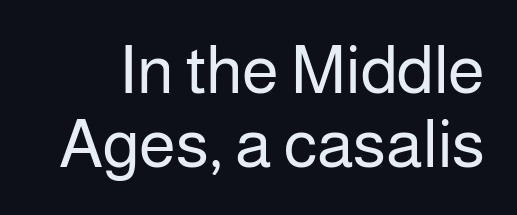
Q: Is the text bold? A: No.
Q: Is the text italic (slanted)? A: No, it is upright.
Q: Is the typeface a serif or a sans-serif typeface? A: Sans-serif.
Q: Is the text underlined? A: No.
Q: Is the spacing between letters normal or unusually wide? A: Normal.
Q: Is the spacing between lines tight, normal or loose? A: Tight.
Q: Width (condensed, normal, or wide)? A: Normal.
Q: Stroke contrast? A: Low.
Q: x-height? A: Medium.
Q: Monospaced? A: No.
